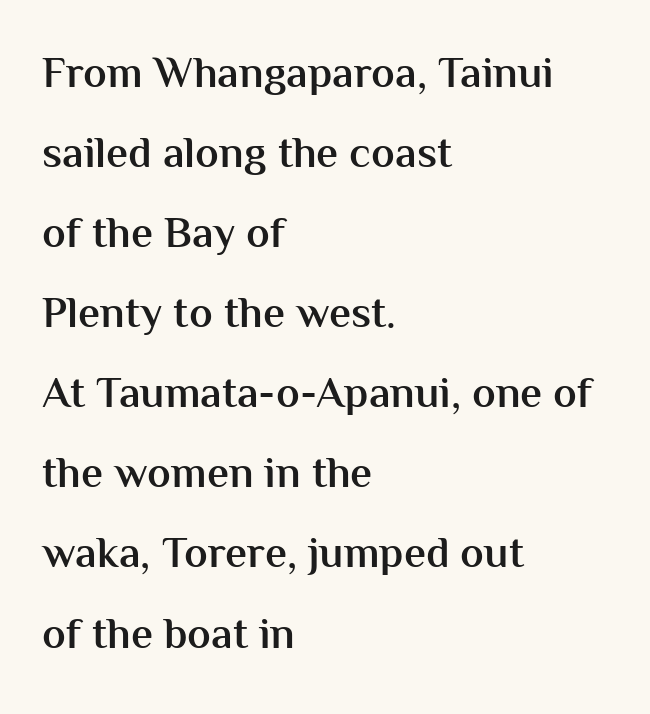
The image shows 44 px semibold sans-serif type, upright; set left-aligned, line spacing 1.82x, normal letter spacing, not underlined; medium stroke contrast and a medium x-height.
